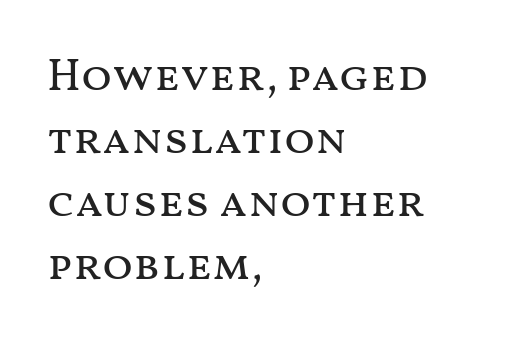
Q: Is the text bold? A: No.
Q: Is the text italic (slanted)? A: No, it is upright.
Q: Is the text underlined? A: No.
Q: How is the paragraph aligned? A: Left-aligned.
Q: Is the spacing between letters normal or unusually wide? A: Normal.
Q: Is the spacing between lines tight, normal or loose? A: Normal.
Q: Width (condensed, normal, or wide)? A: Wide.
Q: Stroke contrast? A: Medium.
Q: x-height? A: Medium.
Q: Monospaced? A: No.
